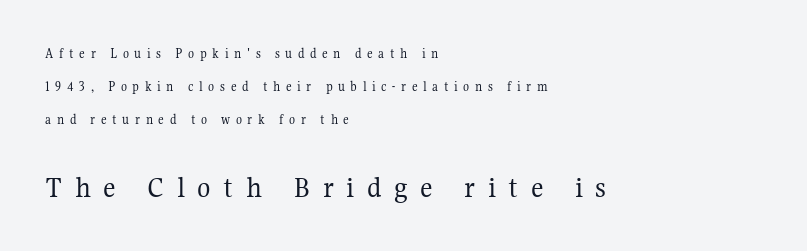
{"serif": "yes", "italic": "no", "bold": "no", "weight": "regular", "width": "normal", "stroke_contrast": "medium", "x_height": "medium", "monospaced": "no", "underline": "no", "align": "left", "line_spacing": "loose", "line_spacing_ratio": 2.37, "letter_spacing": "wide", "letter_spacing_em": 0.4, "larger_block": "second", "size_ratio": 2.21, "glyph_px": 31}
